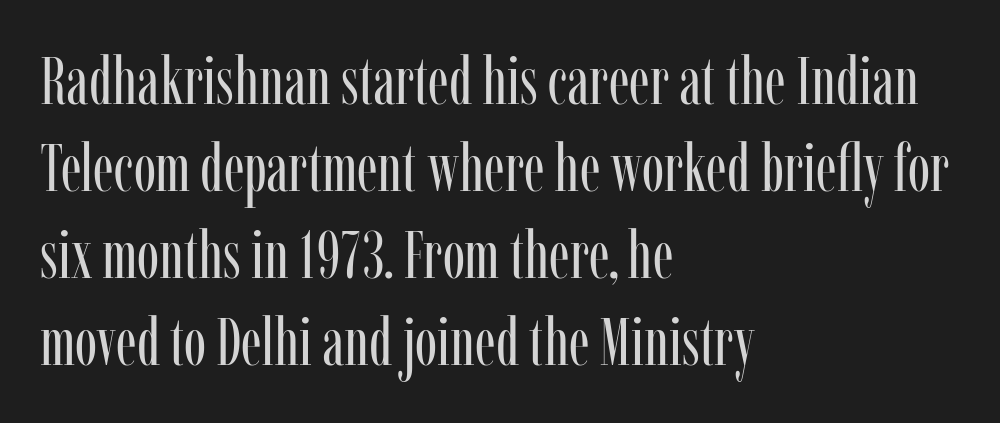
The image shows 67 px regular-weight, condensed serif type, upright; set left-aligned, normal line spacing (1.3x), normal letter spacing, not underlined; low stroke contrast and a medium x-height.
